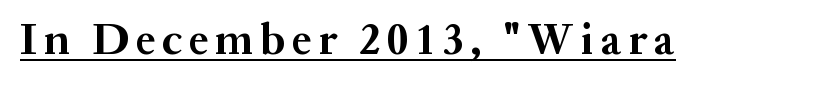
The image shows 44 px bold serif type, upright; set underlined; medium stroke contrast and a medium x-height.
